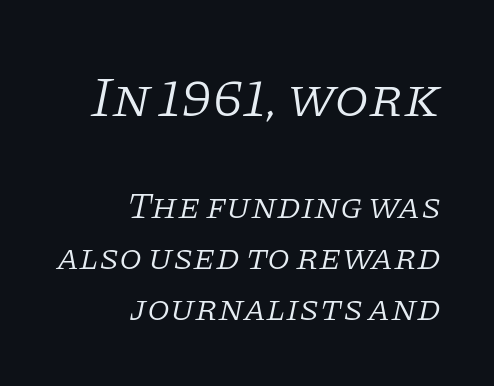
Q: Is the text bold? A: No.
Q: Is the text italic (slanted)? A: Yes, it leans right by about 11 degrees.
Q: Is the typeface a serif or a sans-serif typeface? A: Serif.
Q: Is the text underlined? A: No.
Q: How is the paragraph aligned? A: Right-aligned.
Q: Is the spacing between letters normal or unusually wide? A: Normal.
Q: Is the spacing between lines tight, normal or loose? A: Normal.
Q: Which block of text is set in a larger size, the first (top) or the second (bottom)? A: The first (top) one.
Q: Width (condensed, normal, or wide)? A: Normal.
Q: Stroke contrast? A: Low.
Q: x-height? A: Large.
Q: Monospaced? A: No.
